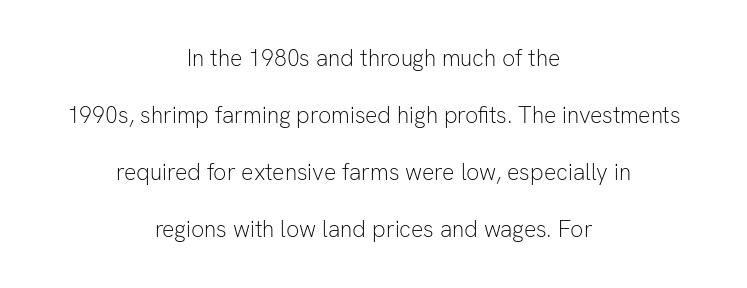
These lines were composed using upright roman letters. No word sits above an underline. The whitespace from short lines is split evenly between both sides. Tracking here is standard; glyphs follow each other at the usual distance.
